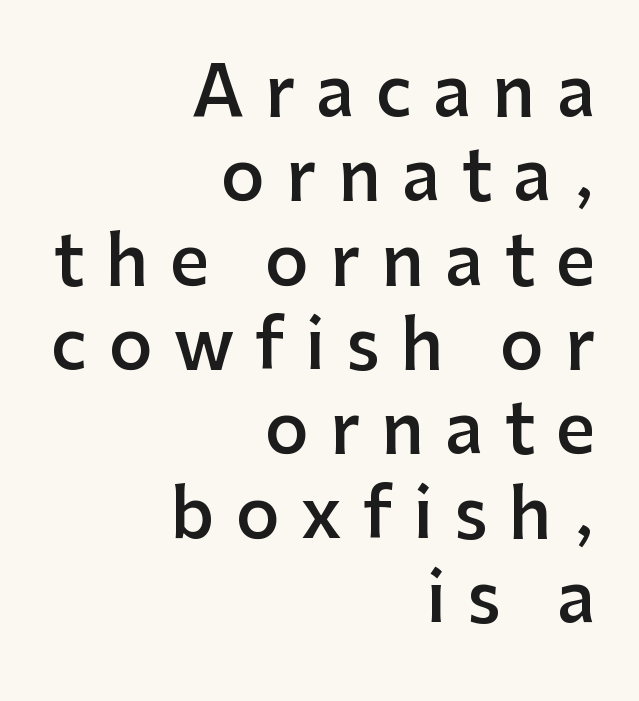
{"serif": "no", "italic": "no", "bold": "semi", "weight": "semibold", "width": "normal", "stroke_contrast": "low", "x_height": "medium", "monospaced": "no", "underline": "no", "align": "right", "line_spacing_ratio": 1.24, "letter_spacing": "wide", "letter_spacing_em": 0.31, "glyph_px": 68}
